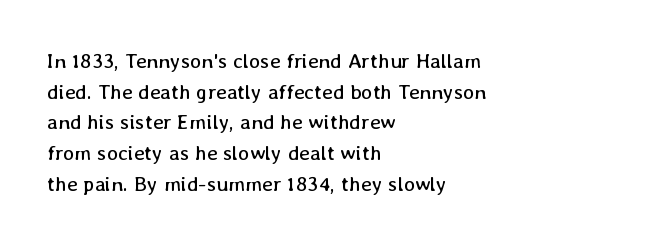
The strip under each line holds only bare page. The lines in this sample share a left origin and differ only in where they stop. The block of text has a typical density, with ordinary space between rows. A typesetter would call this zero additional tracking. Each stroke keeps to a modest, everyday thickness or less. Style check: upright.
